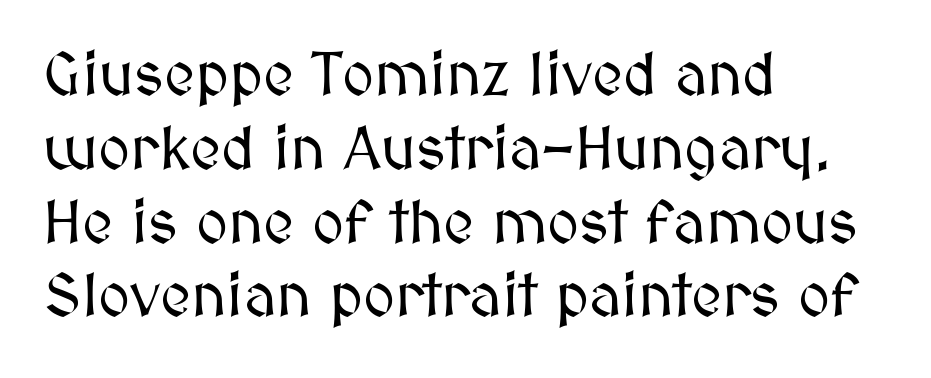
{"italic": "no", "width": "normal", "stroke_contrast": "medium", "x_height": "medium", "monospaced": "no", "underline": "no", "align": "left", "line_spacing_ratio": 1.21, "letter_spacing": "normal", "letter_spacing_em": 0.0, "glyph_px": 61}
